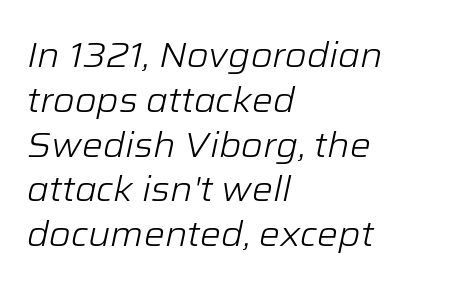
Whoever set this chose a conventional vertical rhythm. The specimen reads as italic at a glance. The text block is weighted toward the left margin, trailing off unevenly rightward. Only glyphs here, with clear space below each row.
